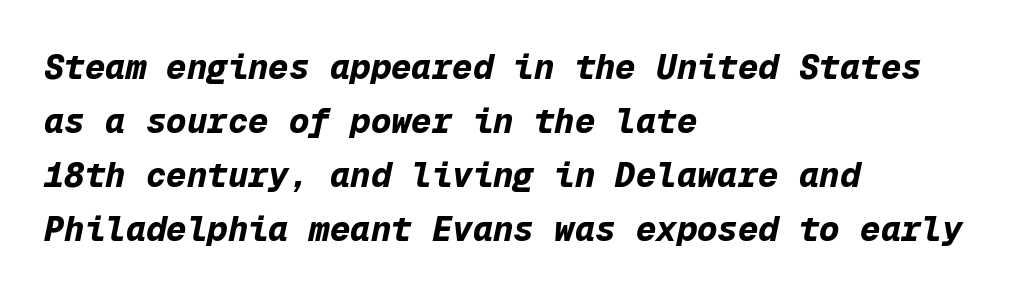
Is this a fixed-width face? Yes — each glyph sits in an identical cell. Set as a true bold cut, around the 700 mark. Posture: slanted. Characters follow at the spacing the type designer built in. A classic flush-left, rag-right setting is used for this passage.
